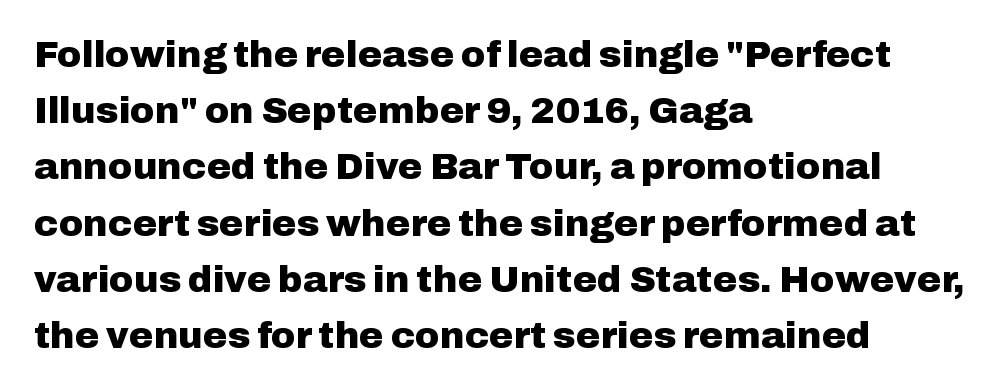
Tall strokes in this sample are plumb rather than angled. Is the block centered? No — it sits flush against the left margin. Note the varied advance widths — an 'i' is clearly narrower than an 'm'. Is this a sans? Yes — the strokes have no serifs. Vertically, the passage feels balanced, rows spaced as you'd expect.
